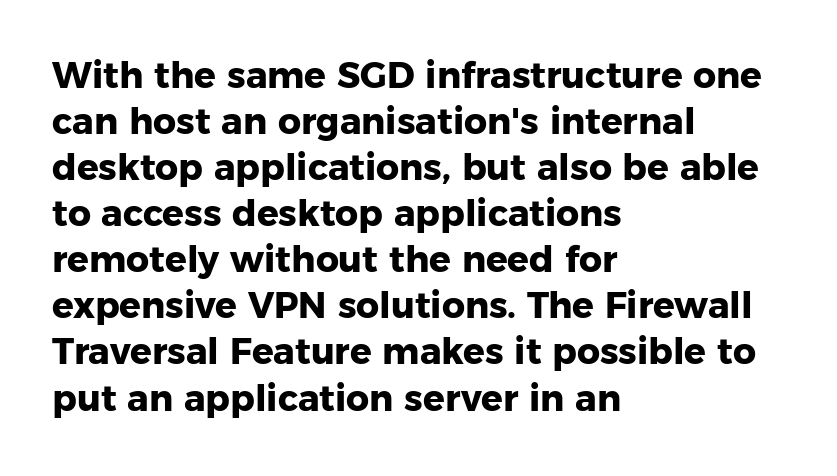
The image shows 36 px heavy sans-serif type, upright; set left-aligned, normal line spacing (1.28x), normal letter spacing, not underlined; low stroke contrast and a medium x-height.
